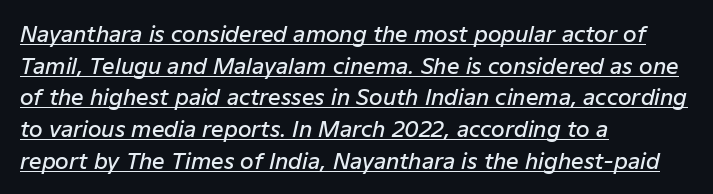
Q: Is the text bold? A: Semi-bold.
Q: Is the text italic (slanted)? A: Yes, it leans right by about 12 degrees.
Q: Is the text underlined? A: Yes.
Q: How is the paragraph aligned? A: Left-aligned.
Q: Is the spacing between letters normal or unusually wide? A: Normal.
Q: Is the spacing between lines tight, normal or loose? A: Normal.
